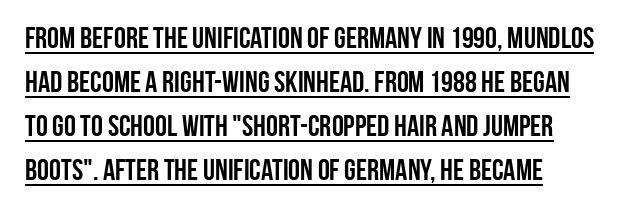
Character widths vary here, with narrow letters taking less room than wide ones. A typographer would call this underscored text. Tracking here is standard; glyphs follow each other at the usual distance. The designer went with a sans here, leaving each stem footless.
